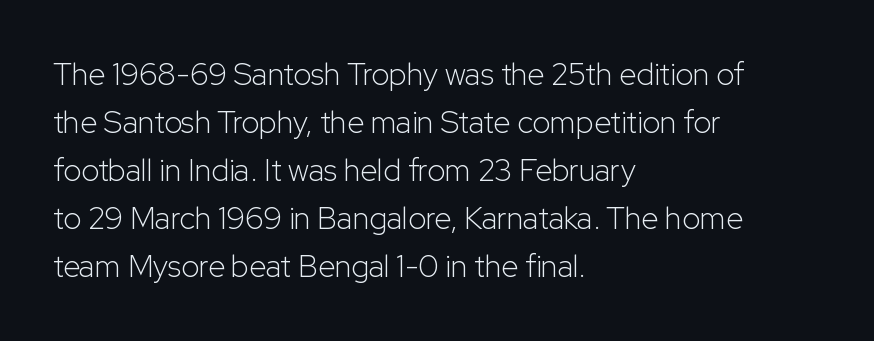
{"serif": "no", "italic": "no", "bold": "no", "weight": "light", "width": "normal", "stroke_contrast": "low", "x_height": "medium", "monospaced": "no", "underline": "no", "align": "left", "line_spacing": "normal", "line_spacing_ratio": 1.55, "letter_spacing": "normal", "letter_spacing_em": 0.0, "glyph_px": 31}
